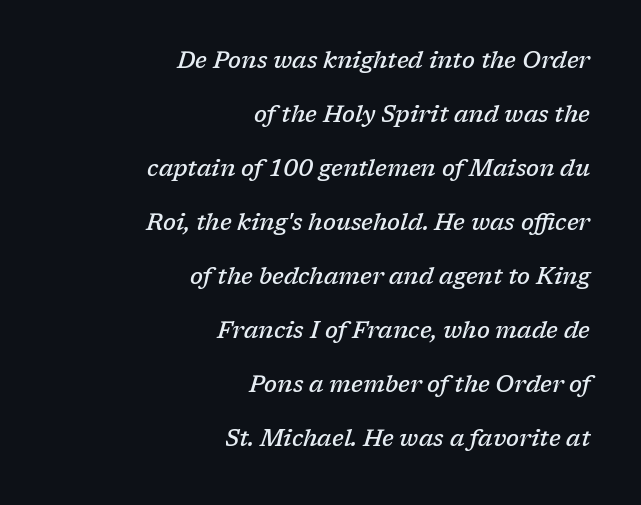
Q: Is the text bold? A: Semi-bold.
Q: Is the text italic (slanted)? A: Yes, it leans right by about 17 degrees.
Q: Is the text underlined? A: No.
Q: How is the paragraph aligned? A: Right-aligned.
Q: Is the spacing between letters normal or unusually wide? A: Normal.
Q: Is the spacing between lines tight, normal or loose? A: Loose.
